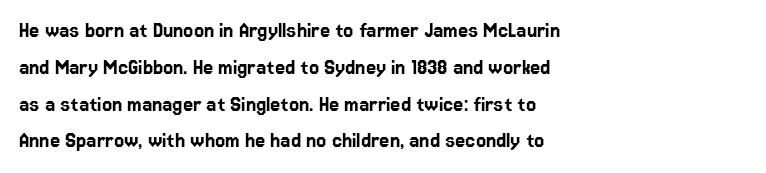
Q: Is the text italic (slanted)? A: No, it is upright.
Q: Is the text underlined? A: No.
Q: How is the paragraph aligned? A: Left-aligned.
Q: Is the spacing between letters normal or unusually wide? A: Normal.
Q: Is the spacing between lines tight, normal or loose? A: Normal.
